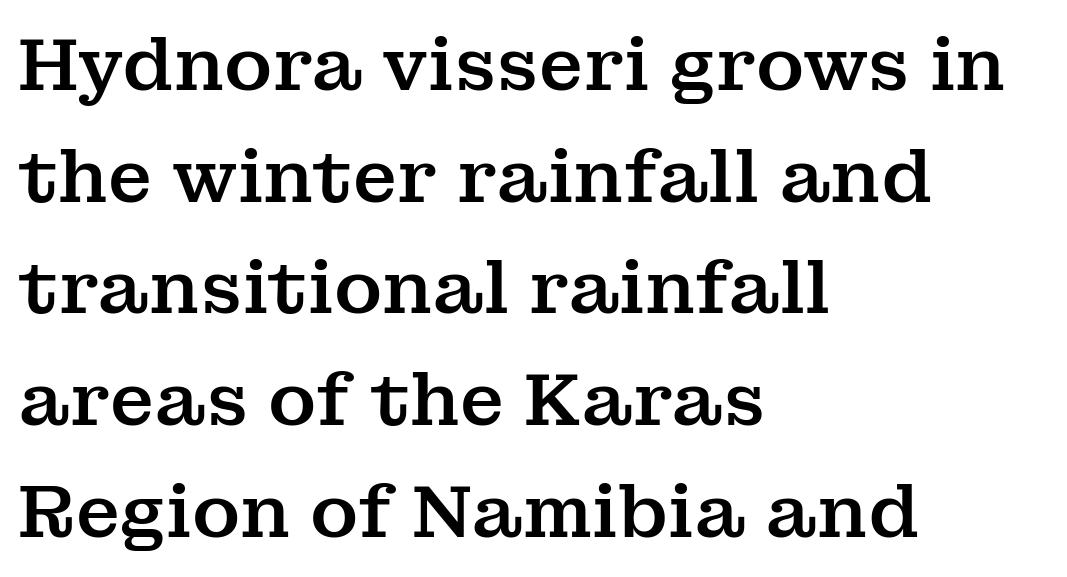
The image shows 73 px serif type, upright; set left-aligned, normal line spacing (1.53x), normal letter spacing, not underlined; medium stroke contrast and a medium x-height.
